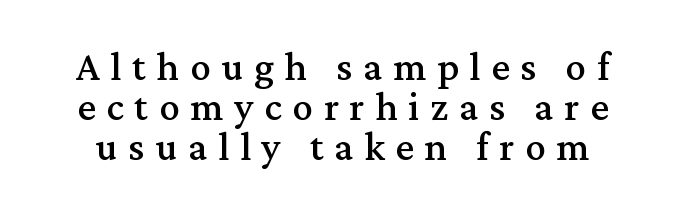
The image shows 41 px serif type, upright; set tight line spacing (0.97x), unusually wide letter spacing (+0.26 em), not underlined; medium stroke contrast and a medium x-height.
